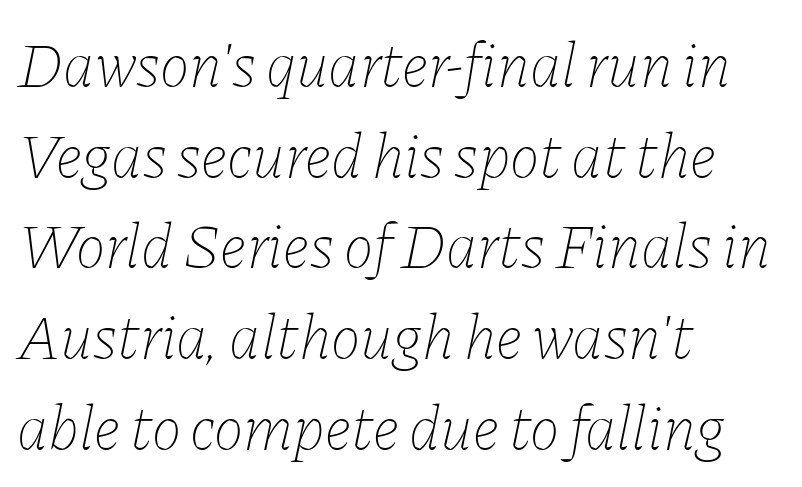
Q: Is the text bold? A: No.
Q: Is the text italic (slanted)? A: Yes, it leans right by about 11 degrees.
Q: Is the text underlined? A: No.
Q: How is the paragraph aligned? A: Left-aligned.
Q: Is the spacing between letters normal or unusually wide? A: Normal.
Q: Is the spacing between lines tight, normal or loose? A: Normal.
Q: Width (condensed, normal, or wide)? A: Normal.
Q: Stroke contrast? A: Low.
Q: x-height? A: Medium.
Q: Monospaced? A: No.
